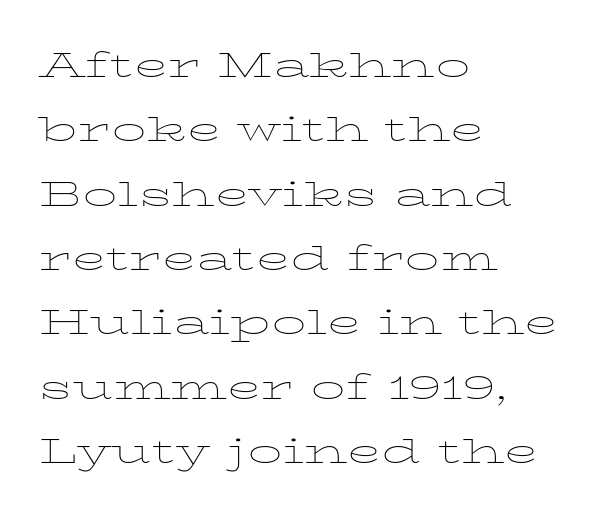
Q: Is the text bold? A: No.
Q: Is the text italic (slanted)? A: No, it is upright.
Q: Is the text underlined? A: No.
Q: How is the paragraph aligned? A: Left-aligned.
Q: Is the spacing between letters normal or unusually wide? A: Normal.
Q: Is the spacing between lines tight, normal or loose? A: Normal.
Q: Width (condensed, normal, or wide)? A: Wide.
Q: Stroke contrast? A: Low.
Q: x-height? A: Medium.
Q: Monospaced? A: No.
